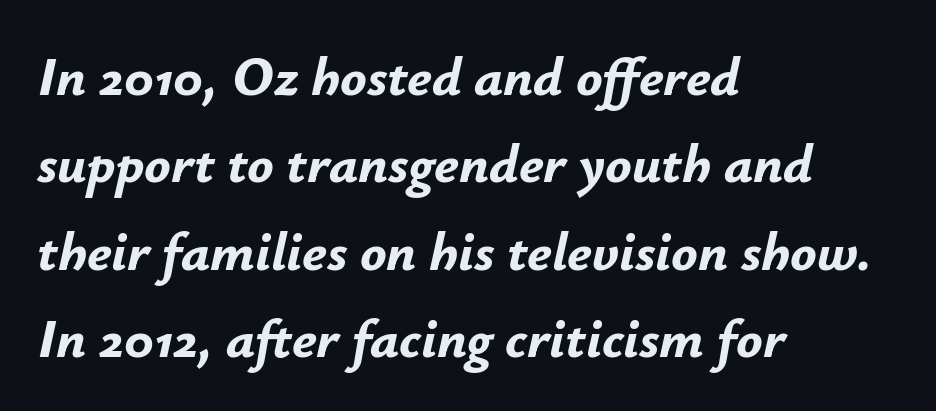
Between one letter and the next there's only the usual sliver of space. Letters rest on an invisible, unmarked baseline. Slanted lettering throughout. Notice how descenders clear the ascenders below comfortably — that's standard leading. You'd pick this weight for a headline — it's a proper bold.
